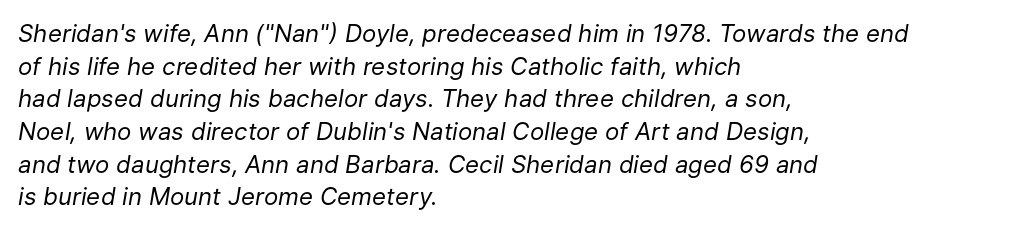
Q: Is the text bold? A: No.
Q: Is the text italic (slanted)? A: Yes, it leans right by about 9 degrees.
Q: Is the text underlined? A: No.
Q: How is the paragraph aligned? A: Left-aligned.
Q: Is the spacing between letters normal or unusually wide? A: Normal.
Q: Is the spacing between lines tight, normal or loose? A: Normal.
